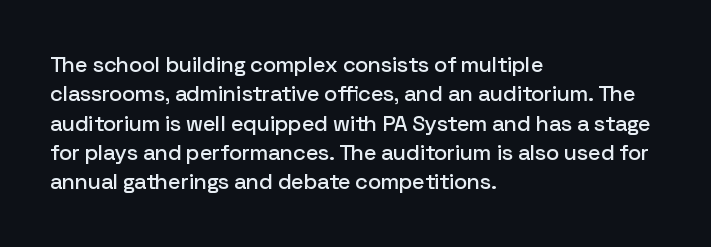
{"italic": "no", "underline": "no", "align": "left", "line_spacing": "normal", "line_spacing_ratio": 1.33, "letter_spacing": "normal", "letter_spacing_em": 0.0, "glyph_px": 22}
